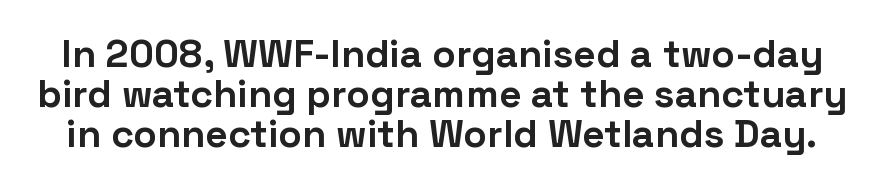
This sample uses an upright cut, with every glyph sitting square on the baseline. Stroke terminals: plain, sans-serif. Lines of text with bare space underneath. Think of a printed novel: that variable character pitch is what you see here. A typesetter would call this leading minimal, almost set solid. A full-strength bold gives these letters their thick strokes.
